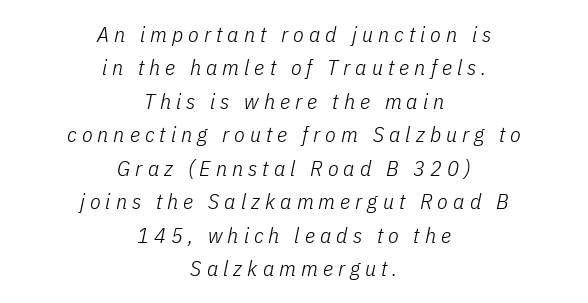
Q: Is the text bold? A: No.
Q: Is the text italic (slanted)? A: Yes, it leans right by about 11 degrees.
Q: Is the text underlined? A: No.
Q: How is the paragraph aligned? A: Centered.
Q: Is the spacing between letters normal or unusually wide? A: Unusually wide.
Q: Is the spacing between lines tight, normal or loose? A: Normal.
